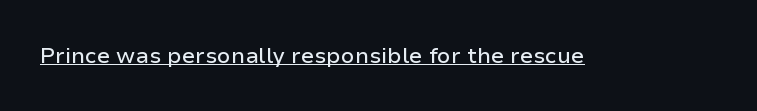
Compared with typical body copy, the letter spacing here is the same. Honestly, the underline is the first thing you notice here. No italicization has been applied; the sample stays upright.
